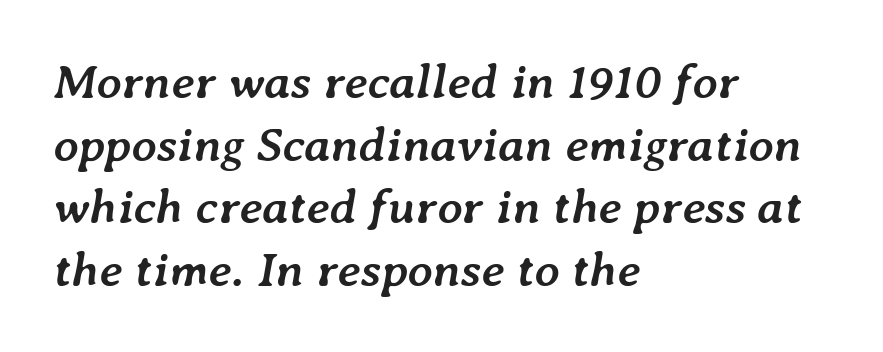
The paragraph has a hard left edge and a soft right edge. Yep, that's italic — everything's leaning. Unmarked baselines from the first word to the last. Does the weight exceed regular? Yes, all the way to bold. Short note: letters normally spaced. Interline gaps are of average width in this sample.
